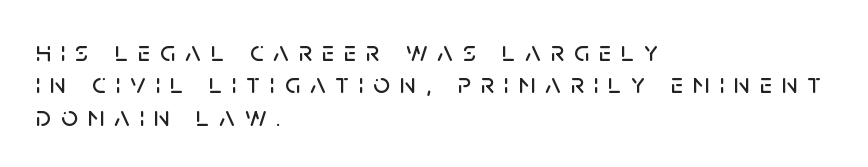
Q: Is the text italic (slanted)? A: No, it is upright.
Q: Is the typeface a serif or a sans-serif typeface? A: Sans-serif.
Q: Is the text underlined? A: No.
Q: How is the paragraph aligned? A: Left-aligned.
Q: Is the spacing between letters normal or unusually wide? A: Unusually wide.
Q: Is the spacing between lines tight, normal or loose? A: Tight.
Q: Width (condensed, normal, or wide)? A: Normal.
Q: Stroke contrast? A: Low.
Q: x-height? A: Large.
Q: Monospaced? A: No.
